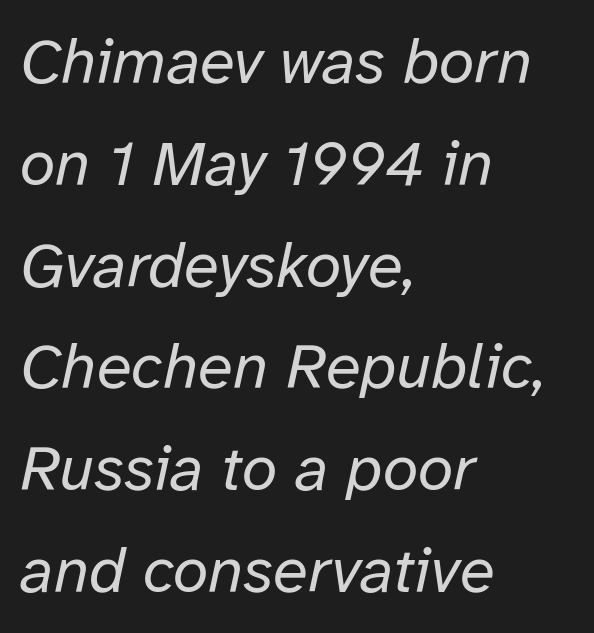
Q: Is the text bold? A: No.
Q: Is the text italic (slanted)? A: Yes, it leans right by about 12 degrees.
Q: Is the text underlined? A: No.
Q: How is the paragraph aligned? A: Left-aligned.
Q: Is the spacing between letters normal or unusually wide? A: Normal.
Q: Is the spacing between lines tight, normal or loose? A: Normal.
Q: Width (condensed, normal, or wide)? A: Normal.
Q: Stroke contrast? A: Low.
Q: x-height? A: Medium.
Q: Monospaced? A: No.
